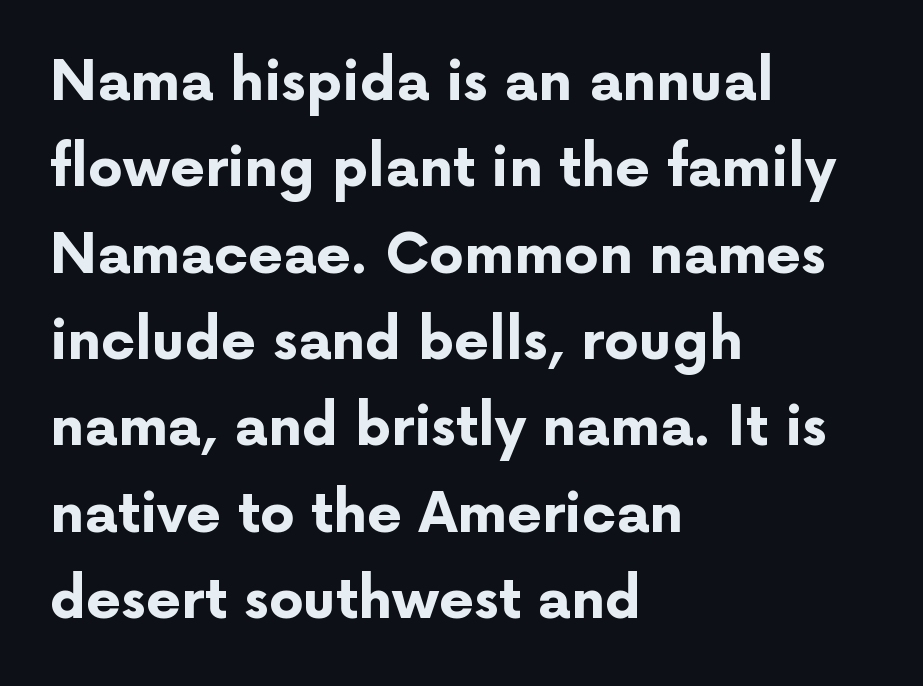
The image shows 55 px bold sans-serif type, upright; set left-aligned, normal line spacing (1.57x), normal letter spacing, not underlined; low stroke contrast and a medium x-height.
